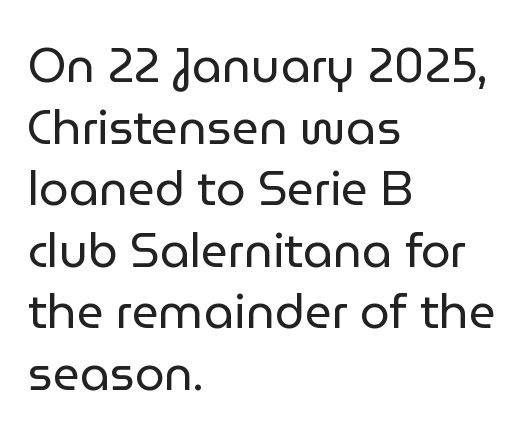
The image shows 47 px regular-weight sans-serif type, upright; set left-aligned, normal line spacing (1.31x), normal letter spacing, not underlined; low stroke contrast and a medium x-height.
